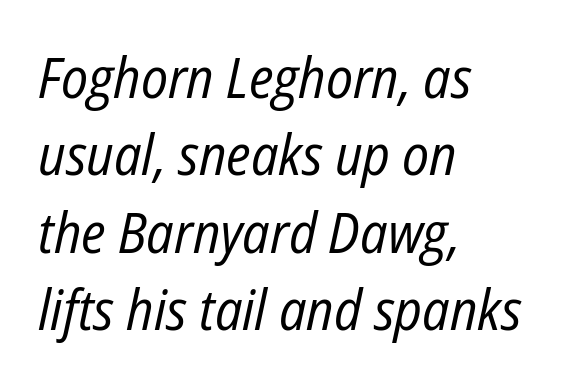
The image shows 56 px regular-weight, condensed type, italic (leaning right); set left-aligned, normal line spacing (1.38x), normal letter spacing, not underlined; low stroke contrast and a medium x-height.
